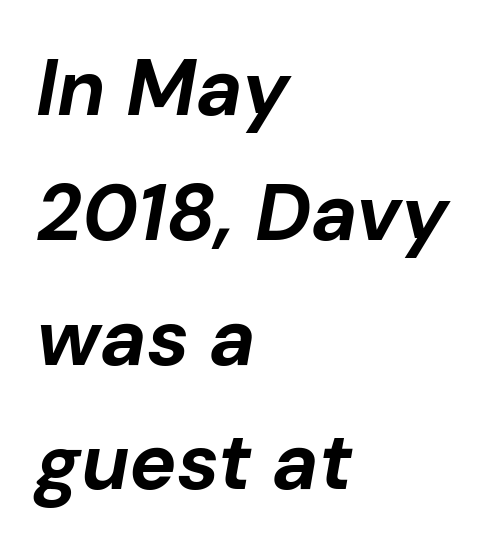
The image shows 79 px bold type, italic (leaning right); set left-aligned, normal line spacing (1.58x), normal letter spacing, not underlined; low stroke contrast and a medium x-height.
